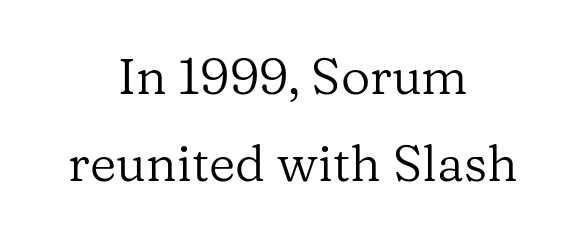
Q: Is the text bold? A: No.
Q: Is the text italic (slanted)? A: No, it is upright.
Q: Is the typeface a serif or a sans-serif typeface? A: Serif.
Q: Is the text underlined? A: No.
Q: How is the paragraph aligned? A: Centered.
Q: Is the spacing between letters normal or unusually wide? A: Normal.
Q: Is the spacing between lines tight, normal or loose? A: Normal.
Q: Width (condensed, normal, or wide)? A: Normal.
Q: Stroke contrast? A: Low.
Q: x-height? A: Medium.
Q: Monospaced? A: No.
